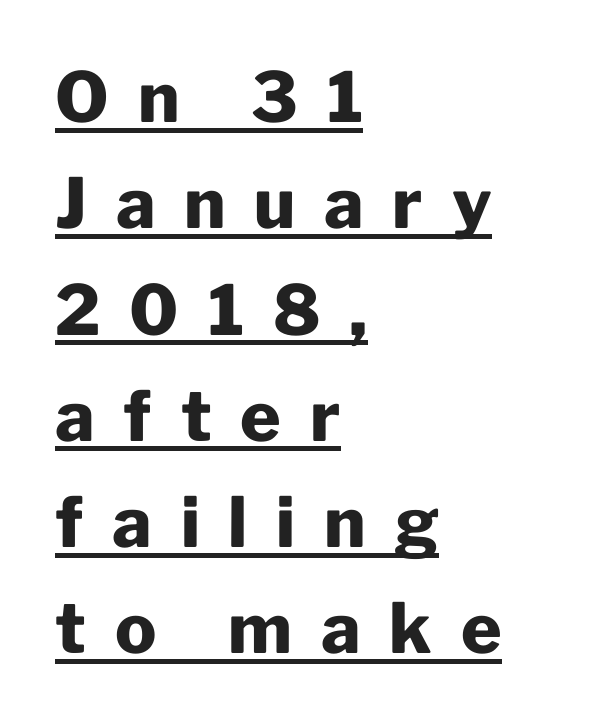
The lettering holds an erect, upright posture throughout. This sample has the flowing, uneven cadence of proportional lettering. Nothing sits at the stroke ends, so this counts as sans-serif. The glyphs are accompanied by a horizontal stroke just below them. Whoever set this chose a conventional vertical rhythm.
